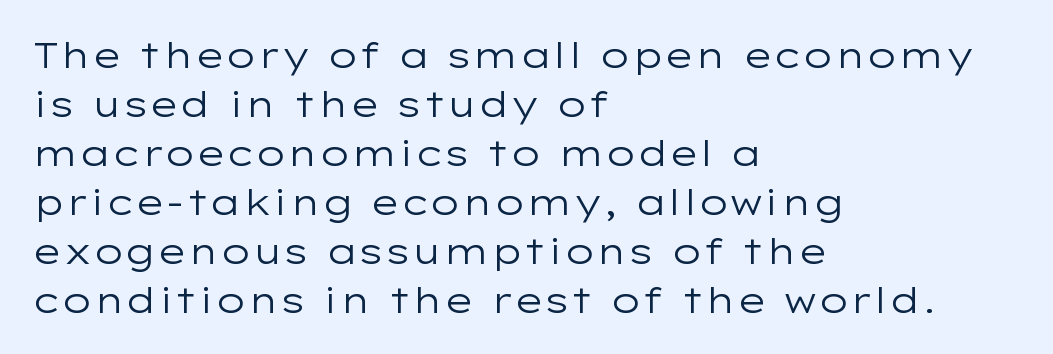
Q: Is the text bold? A: No.
Q: Is the text italic (slanted)? A: No, it is upright.
Q: Is the typeface a serif or a sans-serif typeface? A: Sans-serif.
Q: Is the text underlined? A: No.
Q: How is the paragraph aligned? A: Left-aligned.
Q: Is the spacing between letters normal or unusually wide? A: Normal.
Q: Is the spacing between lines tight, normal or loose? A: Normal.
Q: Width (condensed, normal, or wide)? A: Wide.
Q: Stroke contrast? A: Low.
Q: x-height? A: Medium.
Q: Monospaced? A: No.
